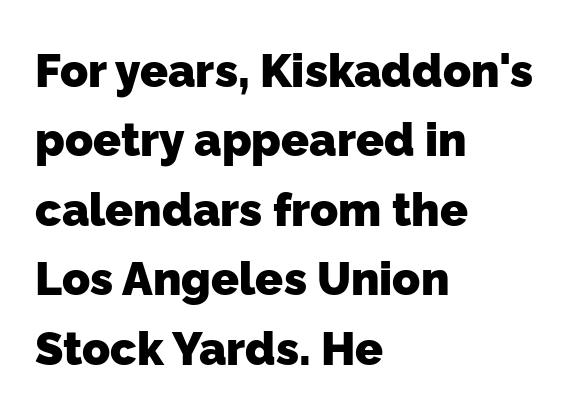
{"serif": "no", "bold": "yes", "weight": "heavy", "width": "normal", "stroke_contrast": "low", "x_height": "medium", "monospaced": "no", "underline": "no", "align": "left", "line_spacing": "normal", "line_spacing_ratio": 1.51, "letter_spacing": "normal", "letter_spacing_em": 0.0, "glyph_px": 46}
